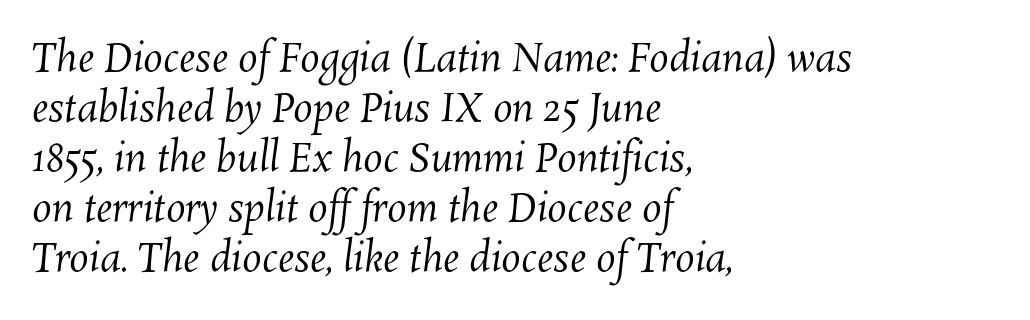
{"bold": "no", "weight": "regular", "width": "normal", "stroke_contrast": "medium", "x_height": "medium", "monospaced": "no", "underline": "no", "align": "left", "line_spacing": "normal", "line_spacing_ratio": 1.28, "letter_spacing": "normal", "letter_spacing_em": 0.0, "glyph_px": 39}
